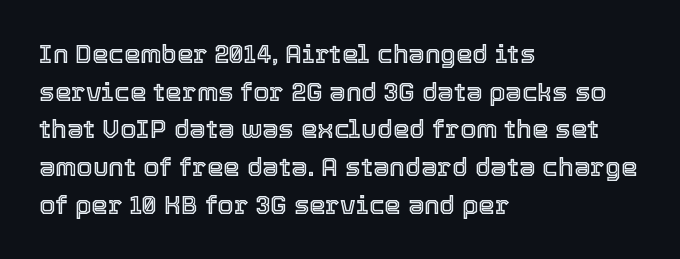
{"italic": "no", "underline": "no", "align": "left", "line_spacing": "normal", "line_spacing_ratio": 1.45, "letter_spacing": "normal", "letter_spacing_em": 0.0, "glyph_px": 26}
